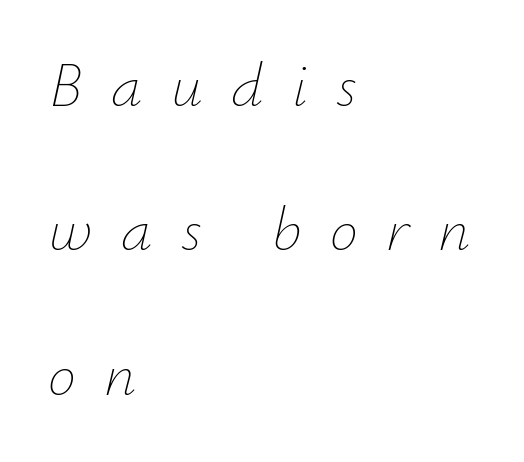
The image shows 63 px thin type, italic (leaning right); set left-aligned, loose line spacing (2.29x), unusually wide letter spacing (+0.45 em), not underlined; low stroke contrast and a small x-height.
